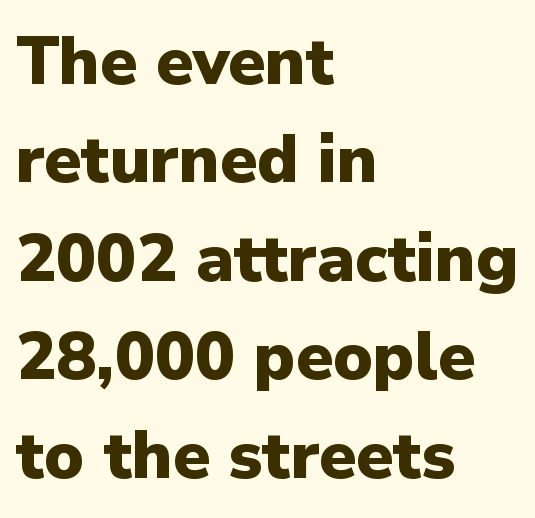
How heavy is the stroke? Heavy — this is a bold. The letters sit at their default tracking, neither squeezed nor spread. Serif or sans? Sans — the stroke terminals are bare. Ascenders rise straight up at ninety degrees. Nobody drew a line under any word here.
